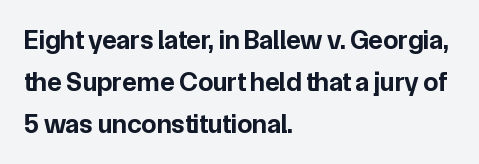
{"italic": "no", "bold": "yes", "underline": "no", "align": "left", "line_spacing": "normal", "line_spacing_ratio": 1.55, "letter_spacing": "normal", "letter_spacing_em": 0.0, "glyph_px": 27}
